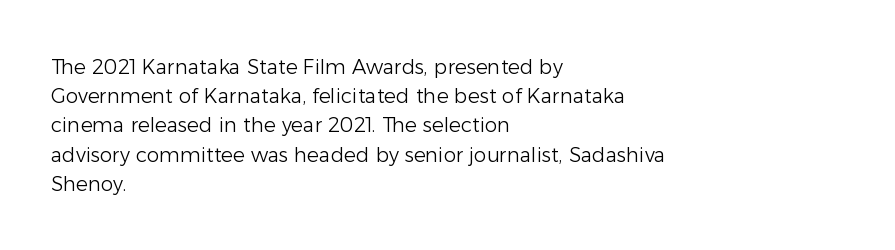
The image shows 20 px text type, upright; set left-aligned, normal line spacing (1.46x), normal letter spacing, not underlined.
